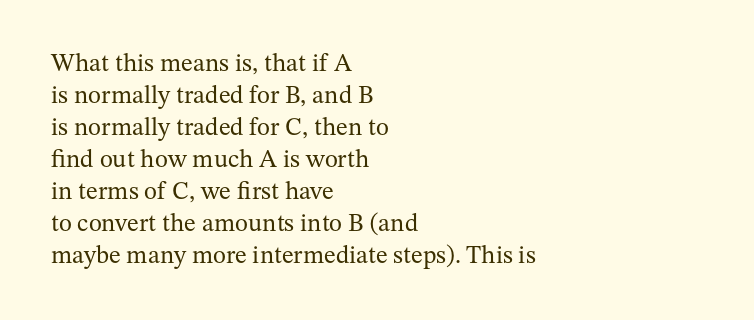
The image shows 25 px text type, upright; set left-aligned, normal line spacing (1.28x), normal letter spacing, not underlined.
